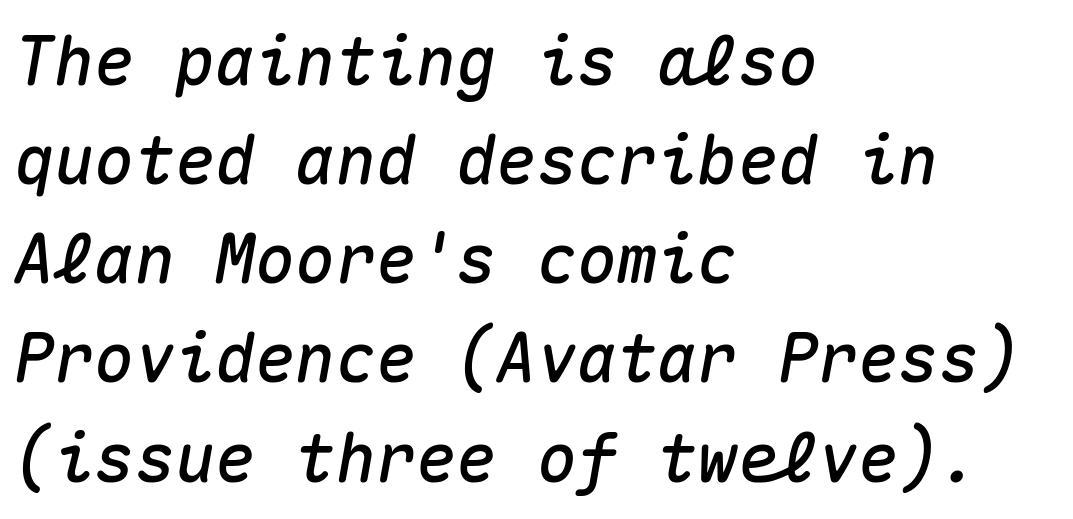
Q: Is the text italic (slanted)? A: Yes, it leans right by about 10 degrees.
Q: Is the text underlined? A: No.
Q: How is the paragraph aligned? A: Left-aligned.
Q: Is the spacing between letters normal or unusually wide? A: Normal.
Q: Is the spacing between lines tight, normal or loose? A: Normal.
Q: Width (condensed, normal, or wide)? A: Normal.
Q: Stroke contrast? A: Medium.
Q: x-height? A: Medium.
Q: Monospaced? A: Yes.
